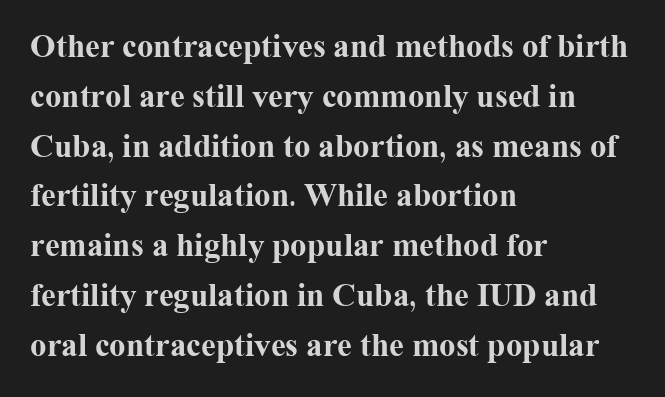
The image shows 33 px bold serif type, upright; set left-aligned, normal line spacing (1.51x), normal letter spacing, not underlined; medium stroke contrast and a medium x-height.
